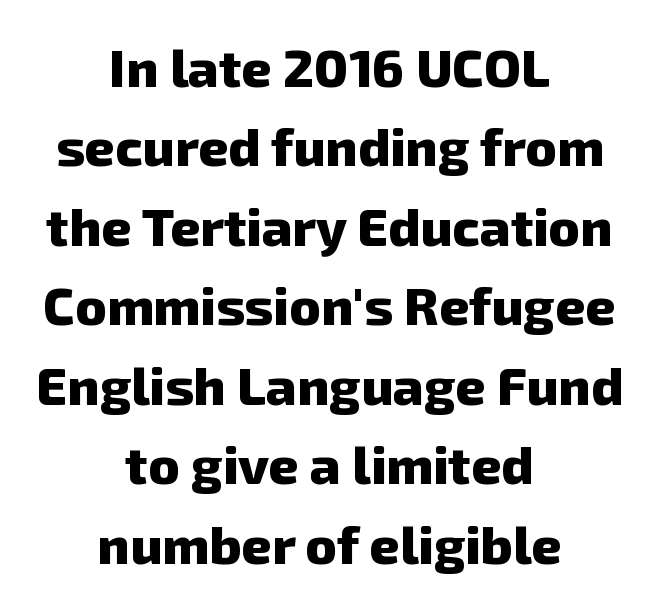
Think of a printed novel: that variable character pitch is what you see here. Rows of type keep a routine distance in the vertical direction. Short and long lines alike share a common midpoint. Each row of text sits above clean, open space. Nothing unusual about the tracking: characters are spaced as the font intends.
